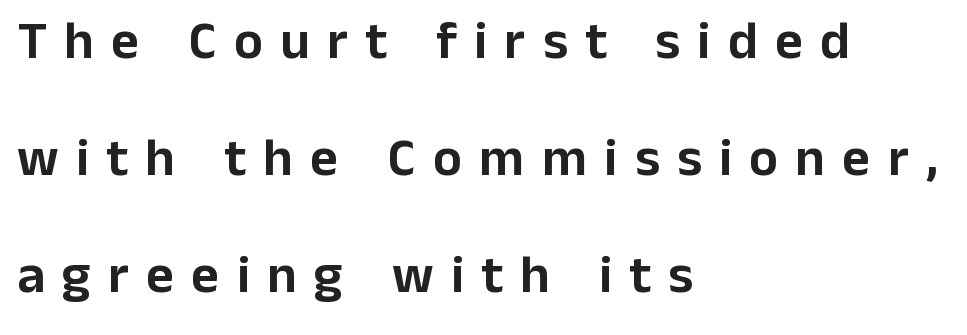
{"serif": "no", "italic": "no", "width": "normal", "stroke_contrast": "low", "x_height": "medium", "monospaced": "no", "underline": "no", "align": "left", "line_spacing": "loose", "line_spacing_ratio": 2.17, "letter_spacing": "wide", "letter_spacing_em": 0.32, "glyph_px": 54}
